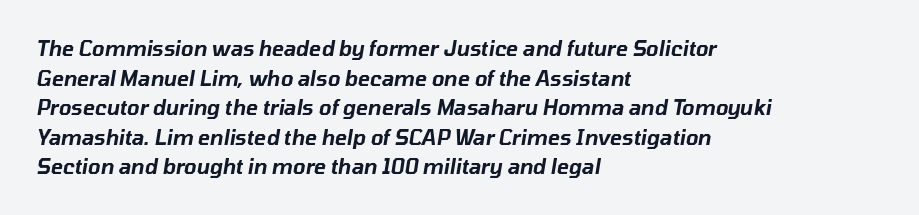
Q: Is the text italic (slanted)? A: Yes, it leans right by about 10 degrees.
Q: Is the text underlined? A: No.
Q: How is the paragraph aligned? A: Left-aligned.
Q: Is the spacing between letters normal or unusually wide? A: Normal.
Q: Is the spacing between lines tight, normal or loose? A: Normal.
